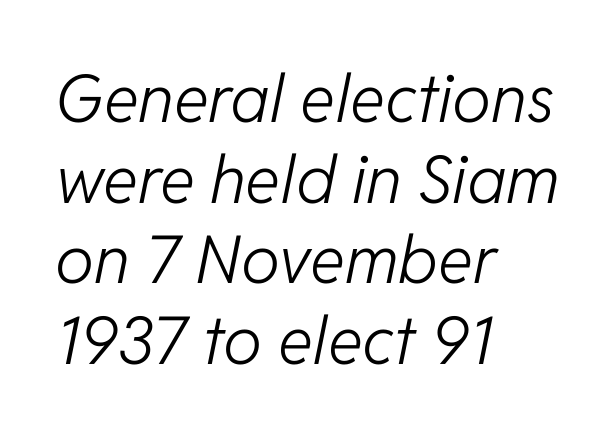
The image shows 66 px light type, italic (leaning right); set left-aligned, line spacing 1.22x, normal letter spacing, not underlined; low stroke contrast and a medium x-height.
